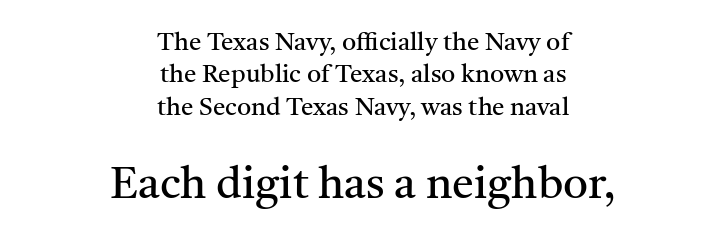
{"serif": "yes", "italic": "no", "bold": "no", "weight": "regular", "width": "normal", "stroke_contrast": "medium", "x_height": "medium", "monospaced": "no", "underline": "no", "align": "center", "line_spacing": "normal", "line_spacing_ratio": 1.3, "letter_spacing": "normal", "letter_spacing_em": 0.0, "larger_block": "second", "size_ratio": 1.76, "glyph_px": 44}
